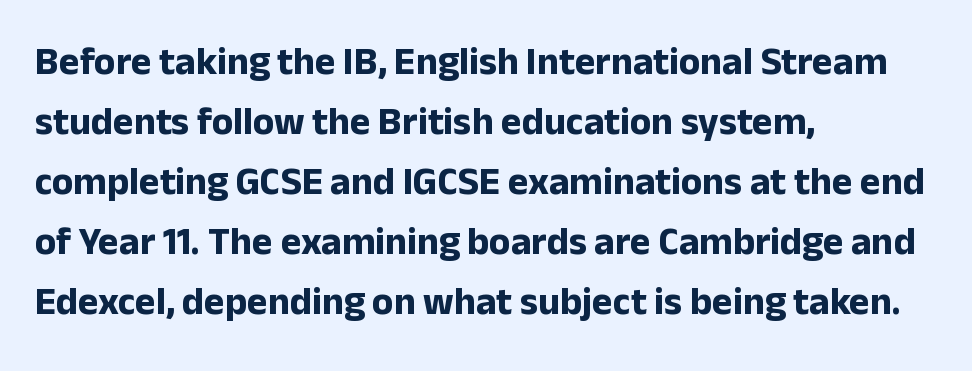
Look at the tracking — it's just the regular setting, nothing added. Classification — sans serif. The space between consecutive lines is moderate. Decoration check: the copy has no underline. Heft: maximum for text — a bold. The typesetter chose a ragged-right arrangement here.
